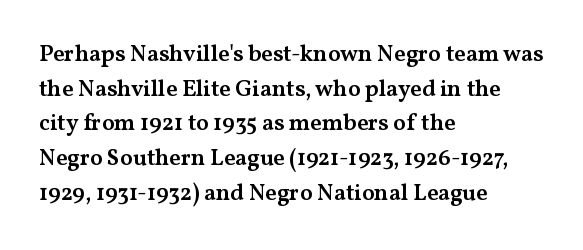
The image shows 23 px text type, upright; set left-aligned, normal line spacing (1.51x), normal letter spacing, not underlined.
